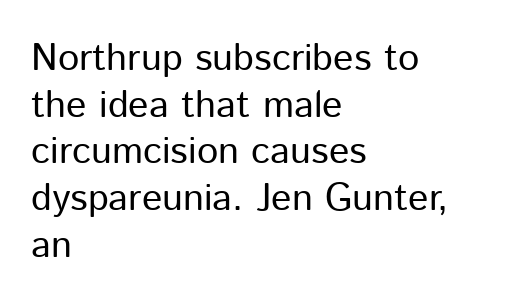
The horizontal fit of the characters is conventional and even. On a weight scale, this lands at 450 or below. The letters carry no serifs — their stems end cleanly without finishing strokes. The text block is weighted toward the left margin, trailing off unevenly rightward. Check under the words: just untouched page. The typography opts for an upright posture over an oblique one.
